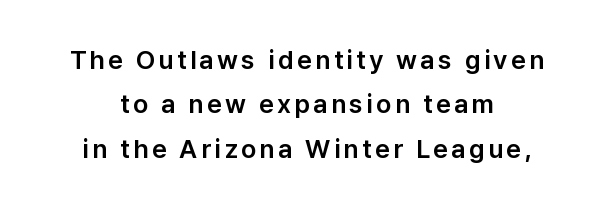
Casual observation: everything's sitting right in the middle. Bare-footed words on every line. No italicization has been applied; the sample stays upright.
